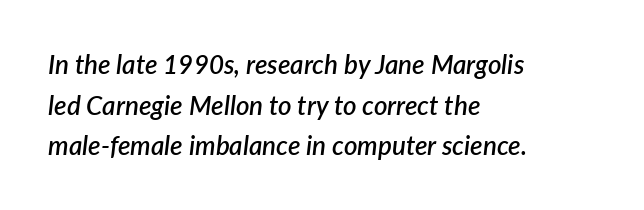
Q: Is the text bold? A: Semi-bold.
Q: Is the text italic (slanted)? A: Yes, it leans right by about 7 degrees.
Q: Is the text underlined? A: No.
Q: How is the paragraph aligned? A: Left-aligned.
Q: Is the spacing between letters normal or unusually wide? A: Normal.
Q: Is the spacing between lines tight, normal or loose? A: Normal.
